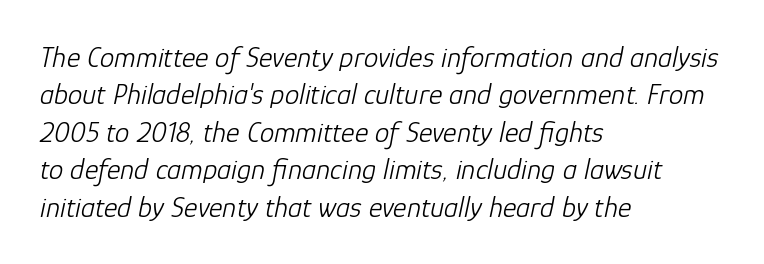
{"italic": "yes", "lean": "right", "slant_degrees": 12, "bold": "no", "weight": "light", "width": "normal", "stroke_contrast": "low", "x_height": "medium", "monospaced": "no", "underline": "no", "align": "left", "line_spacing": "normal", "line_spacing_ratio": 1.29, "letter_spacing": "normal", "letter_spacing_em": 0.0, "glyph_px": 29}
